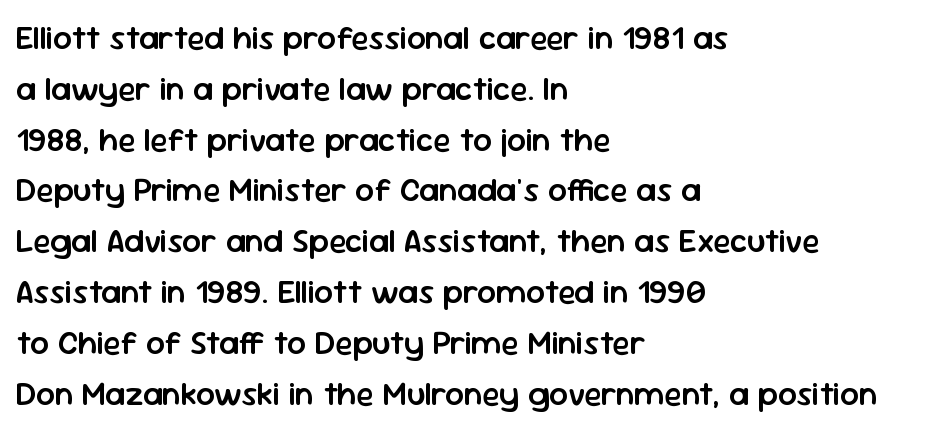
The image shows 33 px semibold sans-serif type, upright; set left-aligned, normal line spacing (1.54x), normal letter spacing, not underlined; low stroke contrast and a medium x-height.
